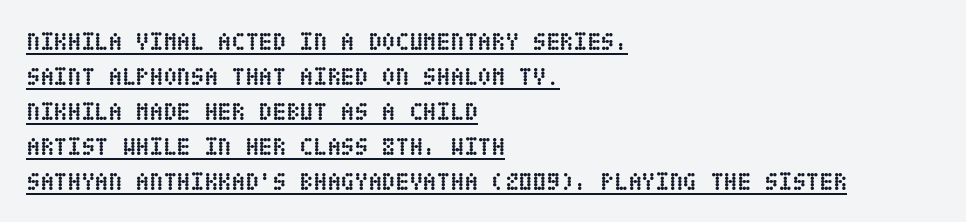
The image shows 25 px bold type, upright; set left-aligned, normal line spacing (1.4x), normal letter spacing, underlined.
